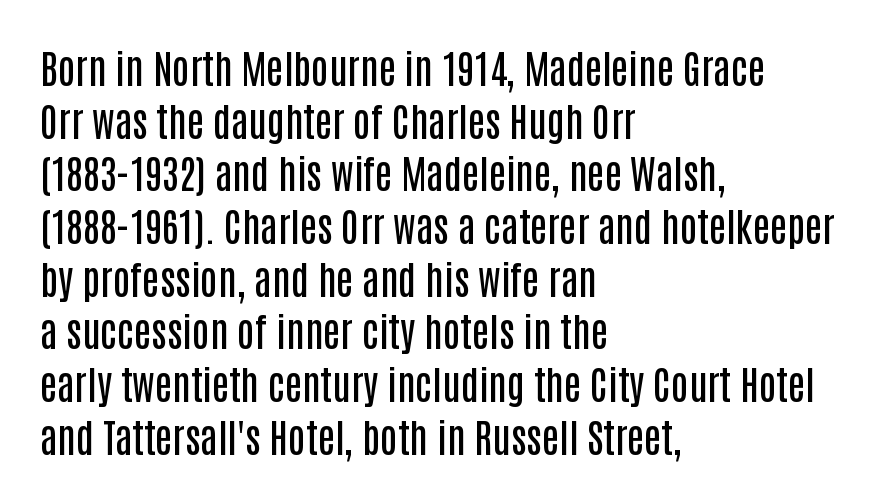
Q: Is the text bold? A: Semi-bold.
Q: Is the text italic (slanted)? A: No, it is upright.
Q: Is the typeface a serif or a sans-serif typeface? A: Sans-serif.
Q: Is the text underlined? A: No.
Q: How is the paragraph aligned? A: Left-aligned.
Q: Is the spacing between letters normal or unusually wide? A: Normal.
Q: Is the spacing between lines tight, normal or loose? A: Normal.
Q: Width (condensed, normal, or wide)? A: Condensed.
Q: Stroke contrast? A: Low.
Q: x-height? A: Large.
Q: Monospaced? A: No.
